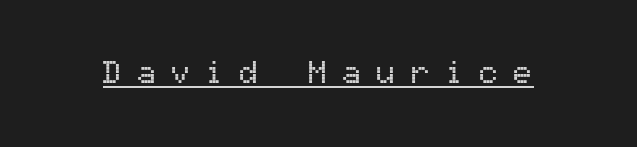
Q: Is the text italic (slanted)? A: No, it is upright.
Q: Is the typeface a serif or a sans-serif typeface? A: Sans-serif.
Q: Is the text underlined? A: Yes.
Q: Is the spacing between letters normal or unusually wide? A: Unusually wide.
Q: Width (condensed, normal, or wide)? A: Normal.
Q: Stroke contrast? A: Medium.
Q: x-height? A: Medium.
Q: Monospaced? A: Yes.
